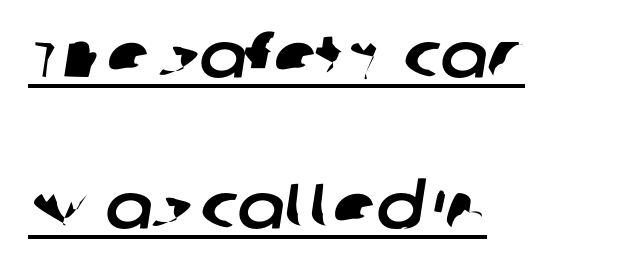
These lines keep a tight, regular rhythm from letter to letter. What kind of face is this? One without serifs — a sans. This sample is left-justified, so line endings fall wherever the words run out. Widely set lines give the paragraph a tall, airy silhouette. Looks like regular typesetting: each glyph gets only the width it needs.
